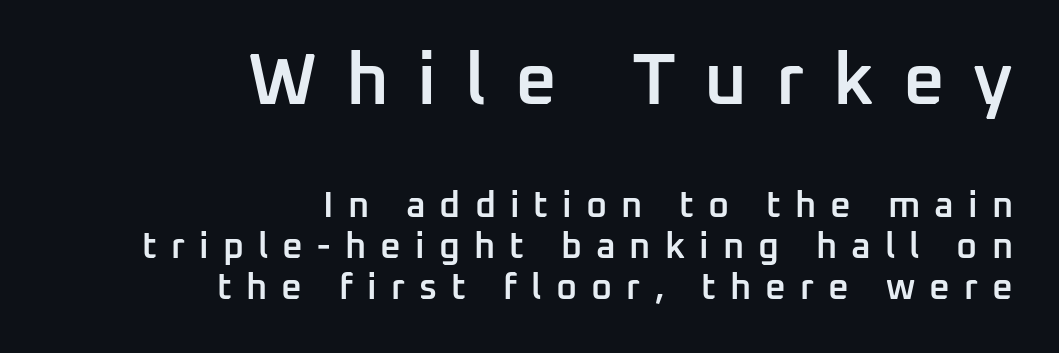
The lettering stays uniformly vertical, giving the passage a roman look. A typesetter would call this proportional, since set widths differ per character. Unmarked baselines from the first word to the last. This sample is right-justified, so line beginnings fall wherever the words allow. The passage shown stacks its lines with hardly any gap.
